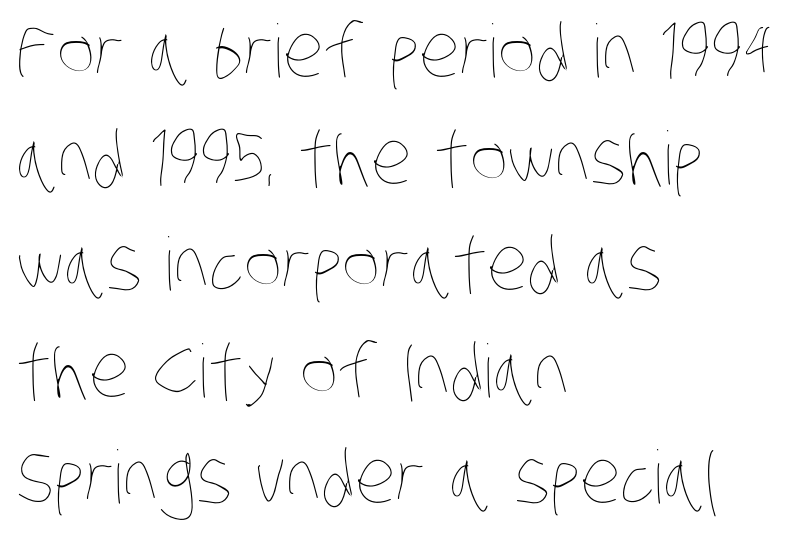
{"bold": "no", "weight": "thin", "width": "condensed", "stroke_contrast": "low", "x_height": "large", "monospaced": "no", "underline": "no", "align": "left", "line_spacing": "normal", "line_spacing_ratio": 1.46, "letter_spacing": "normal", "letter_spacing_em": 0.0, "glyph_px": 73}
